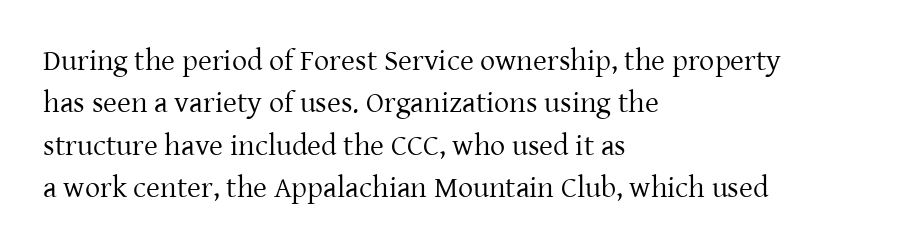
{"serif": "yes", "italic": "no", "bold": "no", "weight": "regular", "width": "normal", "stroke_contrast": "low", "x_height": "medium", "monospaced": "no", "underline": "no", "align": "left", "line_spacing": "normal", "line_spacing_ratio": 1.41, "letter_spacing": "normal", "letter_spacing_em": 0.0, "glyph_px": 30}
